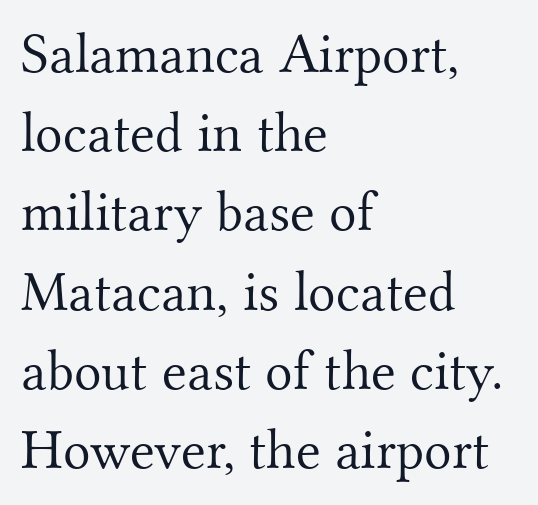
{"serif": "yes", "italic": "no", "bold": "no", "weight": "light", "width": "normal", "stroke_contrast": "medium", "x_height": "small", "monospaced": "no", "underline": "no", "align": "left", "line_spacing": "normal", "line_spacing_ratio": 1.39, "letter_spacing": "normal", "letter_spacing_em": 0.0, "glyph_px": 57}
